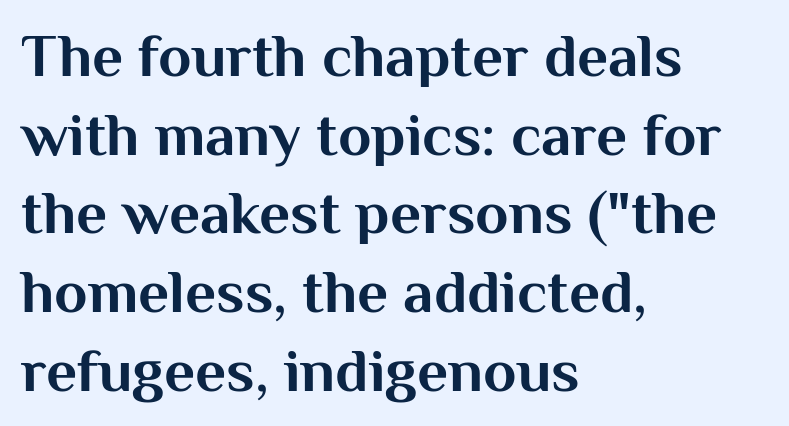
The image shows 61 px bold sans-serif type, upright; set left-aligned, normal line spacing (1.29x), normal letter spacing, not underlined; medium stroke contrast and a medium x-height.
